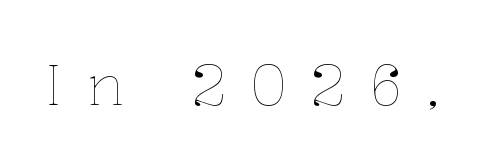
The image shows 57 px thin type, upright; set unusually wide letter spacing (+0.43 em), not underlined; low stroke contrast and a medium x-height.
